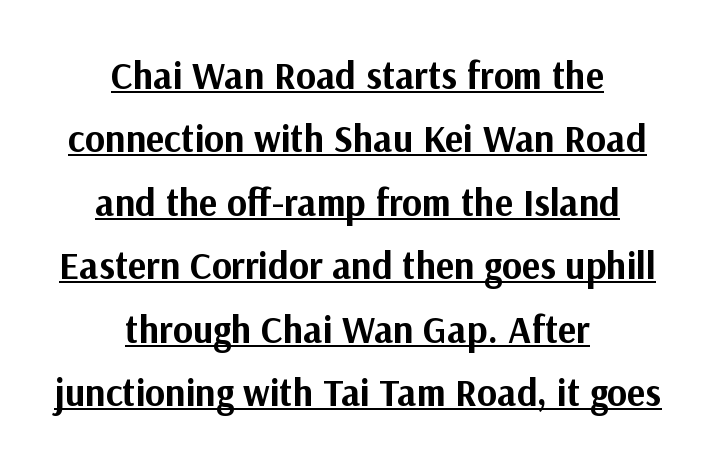
Q: Is the text bold? A: Yes.
Q: Is the text italic (slanted)? A: No, it is upright.
Q: Is the typeface a serif or a sans-serif typeface? A: Sans-serif.
Q: Is the text underlined? A: Yes.
Q: How is the paragraph aligned? A: Centered.
Q: Is the spacing between letters normal or unusually wide? A: Normal.
Q: Is the spacing between lines tight, normal or loose? A: Normal.
Q: Width (condensed, normal, or wide)? A: Normal.
Q: Stroke contrast? A: Medium.
Q: x-height? A: Medium.
Q: Monospaced? A: No.
